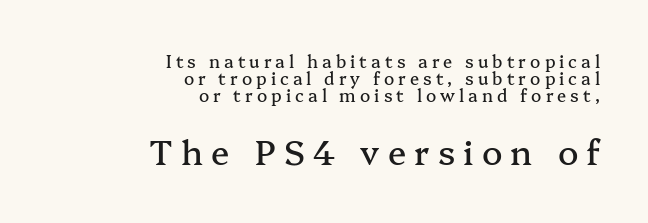
The image shows 34 px serif type, upright; set right-aligned, tight line spacing (1.0x), unusually wide letter spacing (+0.24 em), not underlined; the second (bottom) block is 2.0x larger; medium stroke contrast and a medium x-height.
